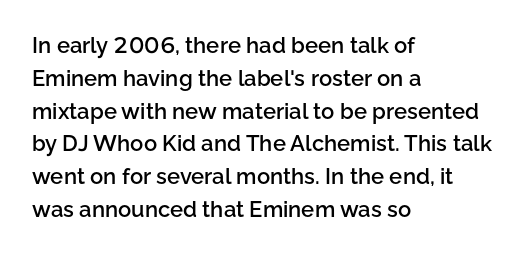
The image shows 22 px text type, upright; set left-aligned, normal line spacing (1.49x), normal letter spacing, not underlined.
